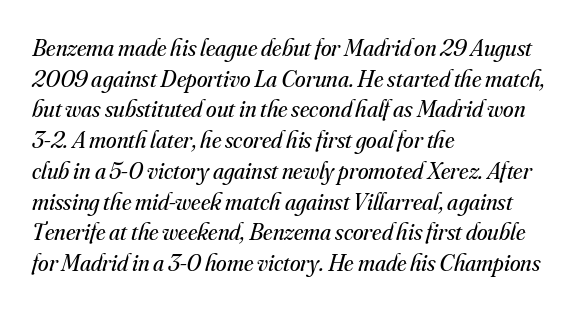
{"italic": "yes", "lean": "right", "slant_degrees": 16, "bold": "no", "underline": "no", "align": "left", "line_spacing": "normal", "line_spacing_ratio": 1.28, "letter_spacing": "normal", "letter_spacing_em": 0.0, "glyph_px": 24}
